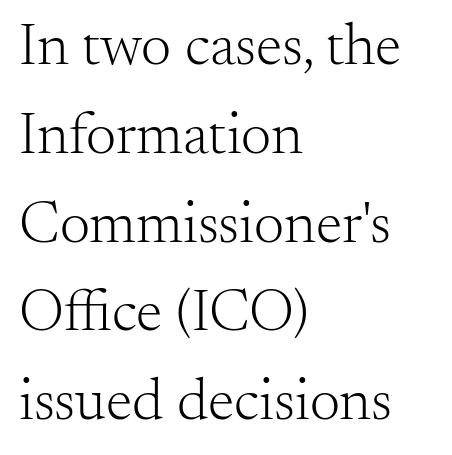
This sample uses a serif face. Quick note: interline space is typical. Letter spacing: default. The passage shown is not bold in any degree.
